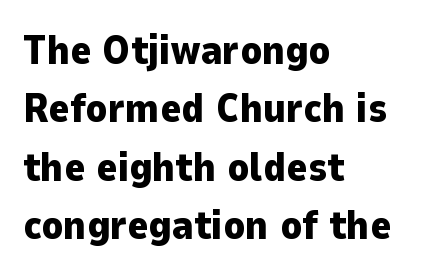
The vertical gap from one line to the next is medium. This sample uses a sans-serif face. The strokes are fattened all the way to bold. Type without underlining. Is this a fixed-width face? No — the glyphs have proportional, varying widths. Every row of glyphs begins at an identical x-position on the left.
